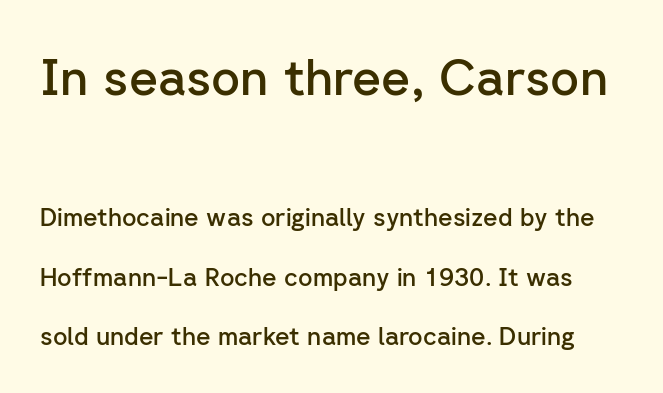
Look at the bottom of the vertical strokes: they stop flat, with no serifs. Scale decreases going downward across the two blocks. Check the space under the baseline: it is left empty. Leading: increased. Nobody touched the tracking dial on this one. Every character sits straight up, as roman type does.
